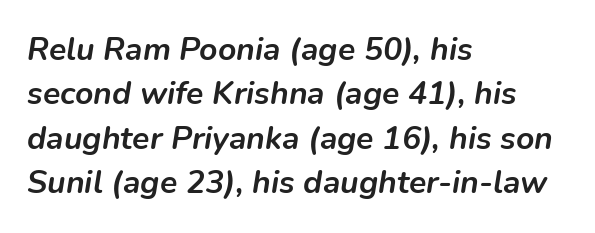
{"italic": "yes", "lean": "right", "slant_degrees": 9, "bold": "yes", "weight": "semibold", "width": "normal", "stroke_contrast": "low", "x_height": "medium", "monospaced": "no", "underline": "no", "align": "left", "line_spacing": "normal", "line_spacing_ratio": 1.39, "letter_spacing": "normal", "letter_spacing_em": 0.0, "glyph_px": 32}
